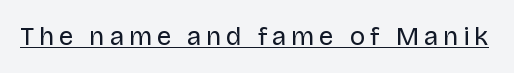
Q: Is the text bold? A: No.
Q: Is the text italic (slanted)? A: No, it is upright.
Q: Is the text underlined? A: Yes.
